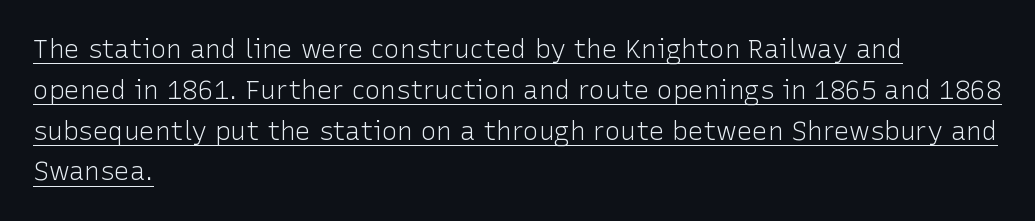
Q: Is the text bold? A: No.
Q: Is the text italic (slanted)? A: No, it is upright.
Q: Is the text underlined? A: Yes.
Q: How is the paragraph aligned? A: Left-aligned.
Q: Is the spacing between letters normal or unusually wide? A: Normal.
Q: Is the spacing between lines tight, normal or loose? A: Normal.
